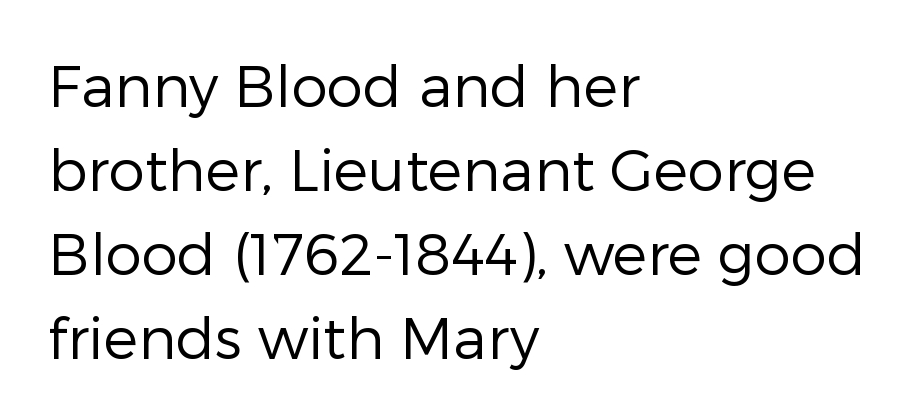
The image shows 58 px regular-weight sans-serif type, upright; set left-aligned, normal line spacing (1.45x), normal letter spacing, not underlined; low stroke contrast and a medium x-height.
